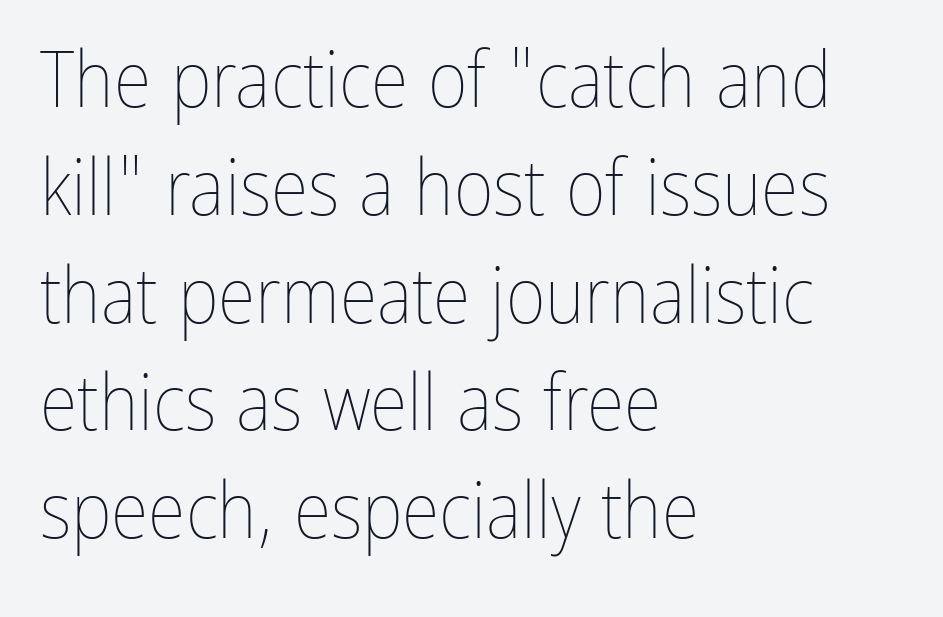
{"italic": "no", "bold": "no", "weight": "thin", "width": "condensed", "stroke_contrast": "low", "x_height": "medium", "monospaced": "no", "underline": "no", "align": "left", "line_spacing": "normal", "line_spacing_ratio": 1.4, "letter_spacing": "normal", "letter_spacing_em": 0.0, "glyph_px": 77}
